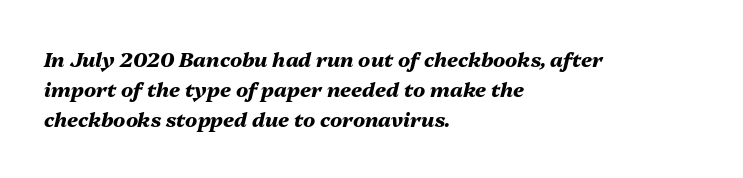
The image shows 20 px bold type, italic (leaning right); set left-aligned, normal line spacing (1.51x), normal letter spacing, not underlined.
